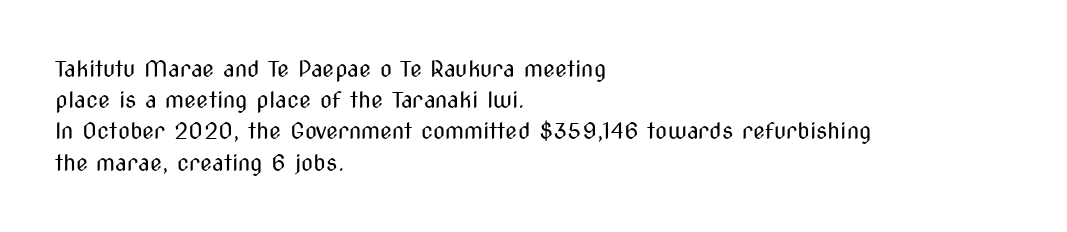
{"italic": "no", "bold": "no", "underline": "no", "align": "left", "line_spacing": "normal", "line_spacing_ratio": 1.42, "letter_spacing": "normal", "letter_spacing_em": 0.0, "glyph_px": 22}
